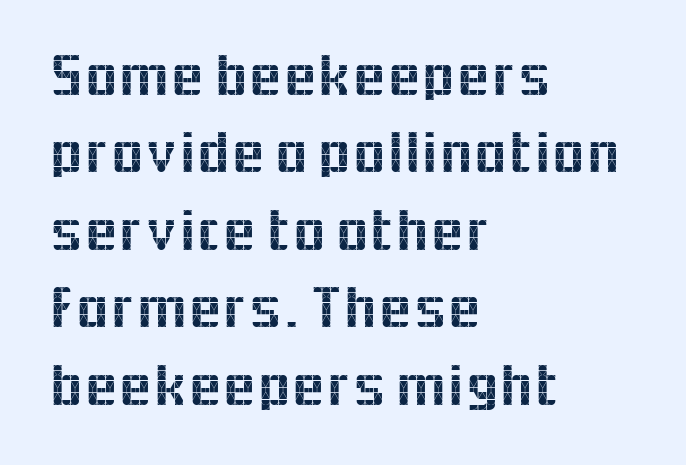
Which margin do the lines hug? The left one — the right edge is uneven. The words here are not underlined. Do the characters align in a grid? No, the font is proportional. This sample uses an upright cut, with every glyph sitting square on the baseline.
